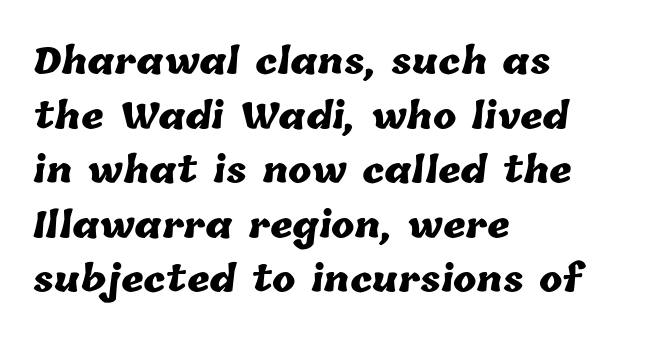
You could call the tracking neutral — neither tight nor loose. Left-aligned paragraph, ragged on the right. What weight is shown? A full bold with thick strokes. Horizontal bands of white between lines are of average thickness. Bare-footed words on every line. A typesetter would call this proportional, since set widths differ per character.
